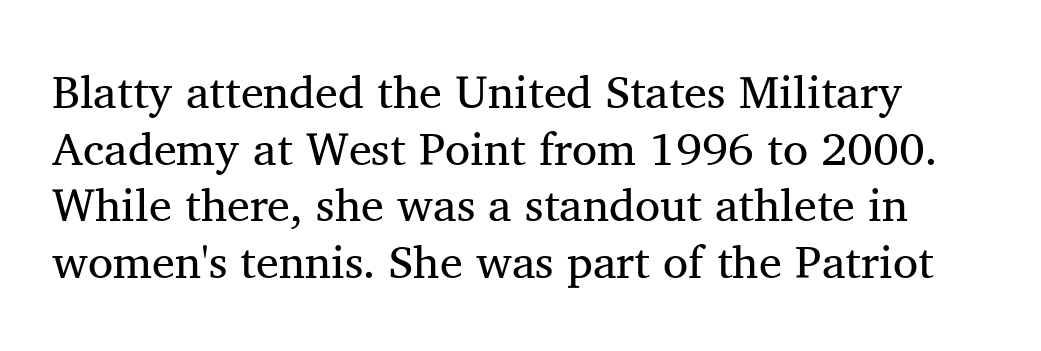
Q: Is the text bold? A: No.
Q: Is the text italic (slanted)? A: No, it is upright.
Q: Is the typeface a serif or a sans-serif typeface? A: Serif.
Q: Is the text underlined? A: No.
Q: Is the spacing between letters normal or unusually wide? A: Normal.
Q: Width (condensed, normal, or wide)? A: Normal.
Q: Stroke contrast? A: Medium.
Q: x-height? A: Medium.
Q: Monospaced? A: No.
